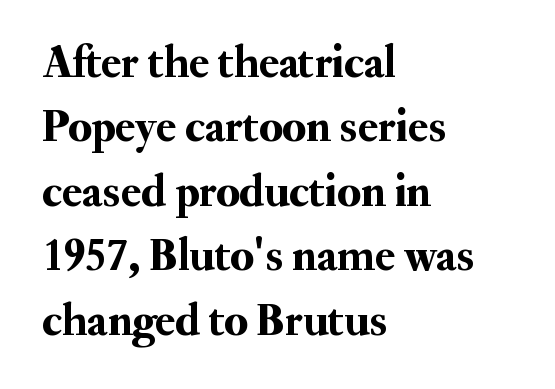
Q: Is the text italic (slanted)? A: No, it is upright.
Q: Is the typeface a serif or a sans-serif typeface? A: Serif.
Q: Is the text underlined? A: No.
Q: How is the paragraph aligned? A: Left-aligned.
Q: Is the spacing between letters normal or unusually wide? A: Normal.
Q: Is the spacing between lines tight, normal or loose? A: Normal.
Q: Width (condensed, normal, or wide)? A: Normal.
Q: Stroke contrast? A: Medium.
Q: x-height? A: Small.
Q: Monospaced? A: No.
